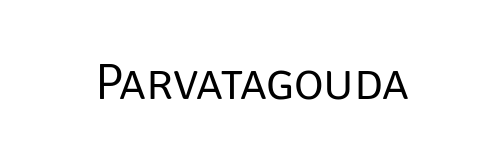
Q: Is the text bold? A: No.
Q: Is the text italic (slanted)? A: No, it is upright.
Q: Is the typeface a serif or a sans-serif typeface? A: Sans-serif.
Q: Is the text underlined? A: No.
Q: Is the spacing between letters normal or unusually wide? A: Normal.
Q: Width (condensed, normal, or wide)? A: Normal.
Q: Stroke contrast? A: Low.
Q: x-height? A: Large.
Q: Monospaced? A: No.
